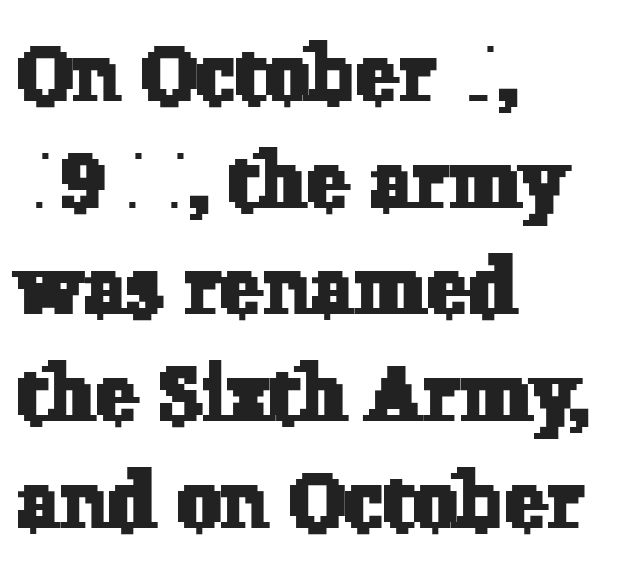
The image shows 79 px serif type; set left-aligned, normal line spacing (1.35x), normal letter spacing, not underlined; low stroke contrast and a medium x-height.
